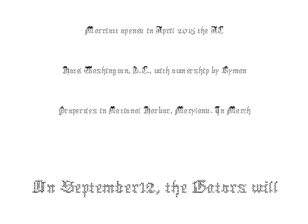
Q: Is the text bold? A: No.
Q: Is the text italic (slanted)? A: No, it is upright.
Q: Is the text underlined? A: No.
Q: How is the paragraph aligned? A: Centered.
Q: Is the spacing between letters normal or unusually wide? A: Normal.
Q: Is the spacing between lines tight, normal or loose? A: Loose.
Q: Which block of text is set in a larger size, the first (top) or the second (bottom)? A: The second (bottom) one.
Q: Width (condensed, normal, or wide)? A: Condensed.
Q: x-height? A: Medium.
Q: Monospaced? A: No.
